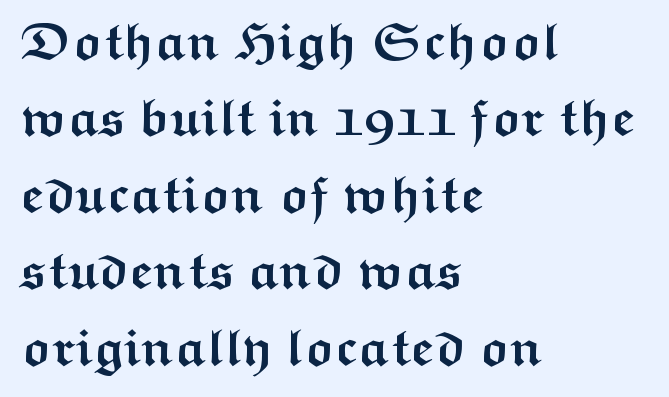
The image shows 52 px semibold, wide sans-serif type, upright; set left-aligned, normal line spacing (1.47x), normal letter spacing, not underlined; medium stroke contrast and a medium x-height.
